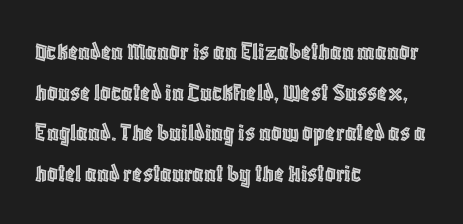
This rendering features lettering with no underline. How are the letters spaced? Ordinarily, with no added tracking. The setting favours the left margin, as ordinary paragraphs usually do. Does the lettering tilt? It doesn't — this is upright. Summary of vertical rhythm: regular, with standard interline spacing.
